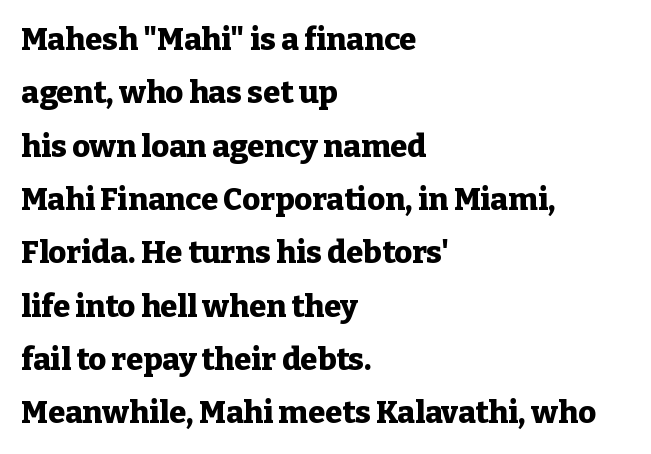
Q: Is the text bold? A: Yes.
Q: Is the text italic (slanted)? A: No, it is upright.
Q: Is the typeface a serif or a sans-serif typeface? A: Serif.
Q: Is the text underlined? A: No.
Q: How is the paragraph aligned? A: Left-aligned.
Q: Is the spacing between letters normal or unusually wide? A: Normal.
Q: Width (condensed, normal, or wide)? A: Normal.
Q: Stroke contrast? A: Low.
Q: x-height? A: Medium.
Q: Monospaced? A: No.
